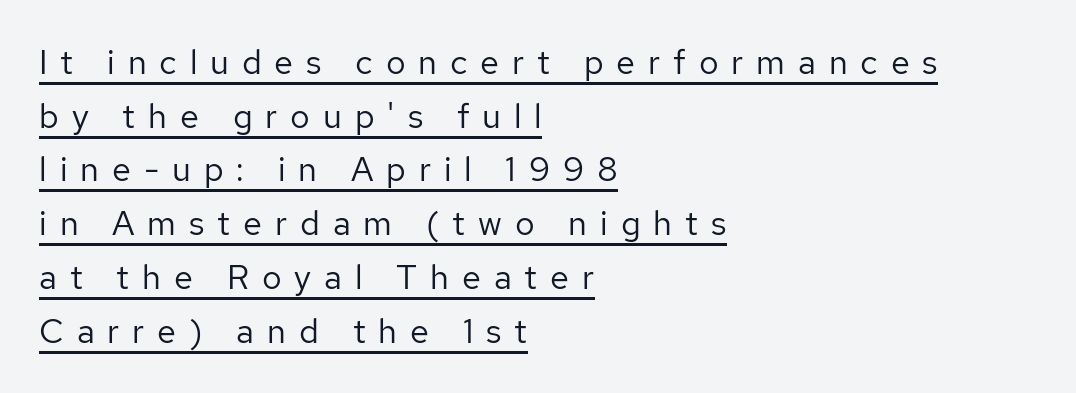
The image shows 34 px regular-weight sans-serif type, upright; set left-aligned, normal line spacing (1.58x), unusually wide letter spacing (+0.38 em), underlined; low stroke contrast and a medium x-height.
